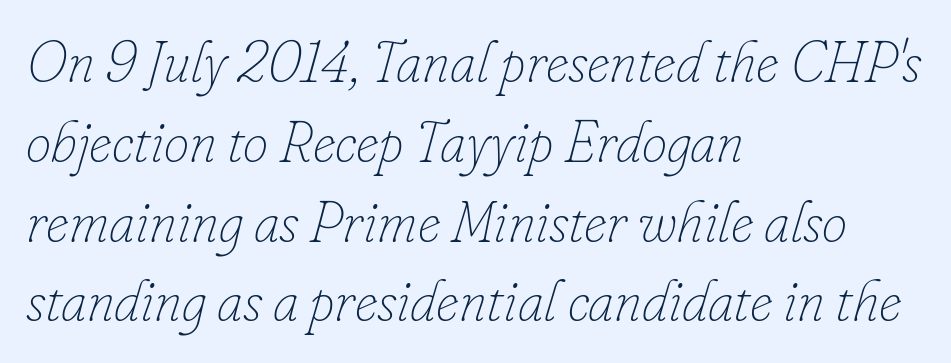
Descenders are the only things crossing below the line. Here the glyphs are tracked normally, forming tight word shapes. Baseline-to-baseline distance is the conventional proportion of letter height. The strokes are not fattened; the text isn't bold.
